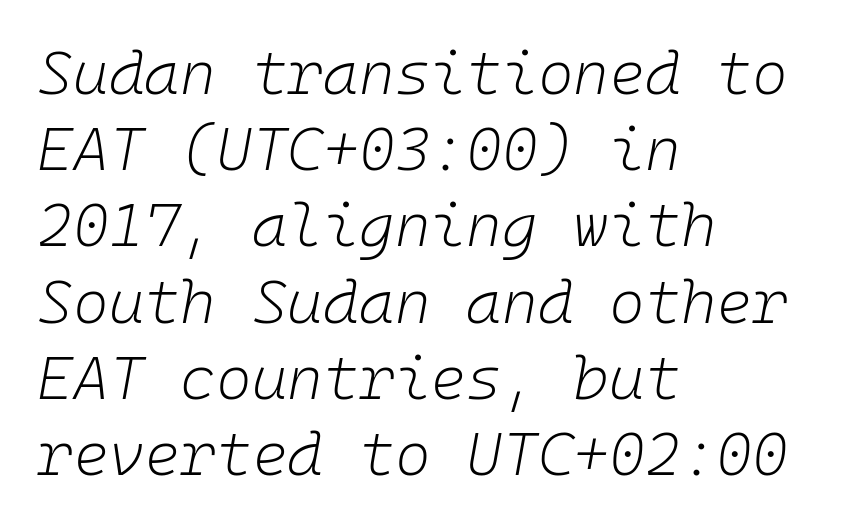
The typesetter chose a ragged-right arrangement here. The face used here is rendered with its standard letterfit. Every character here occupies the same horizontal width, giving the sample a typewriter-like rhythm. Looking at the ascenders, they clearly lean. Baseline-to-baseline distance is the conventional proportion of letter height. Check the space under the baseline: it is left empty.
